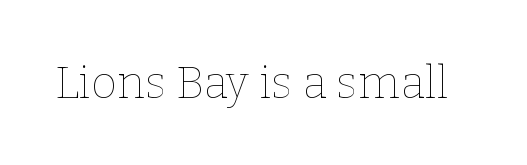
The image shows 45 px thin type, upright; set normal letter spacing, not underlined; low stroke contrast and a medium x-height.
